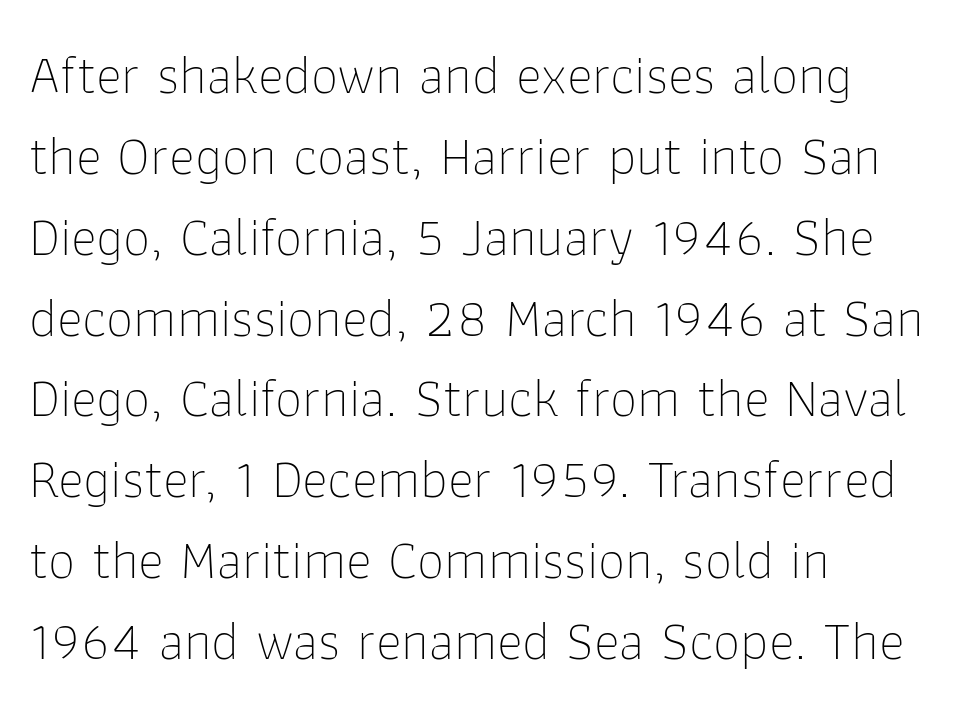
{"serif": "no", "italic": "no", "bold": "no", "weight": "thin", "width": "normal", "stroke_contrast": "low", "x_height": "medium", "monospaced": "no", "underline": "no", "align": "left", "line_spacing": "normal", "line_spacing_ratio": 1.47, "letter_spacing": "normal", "letter_spacing_em": 0.0, "glyph_px": 55}
